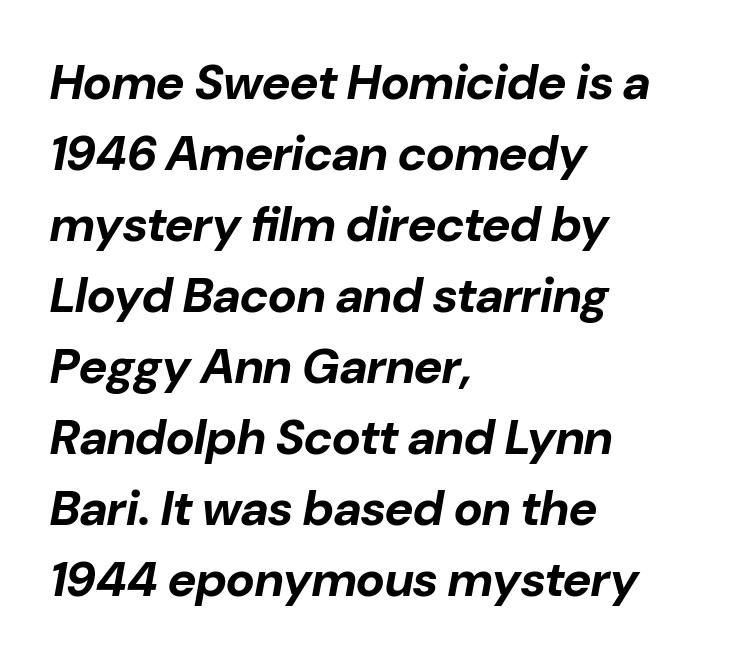
Q: Is the text bold? A: Yes.
Q: Is the text italic (slanted)? A: Yes, it leans right by about 10 degrees.
Q: Is the text underlined? A: No.
Q: How is the paragraph aligned? A: Left-aligned.
Q: Is the spacing between letters normal or unusually wide? A: Normal.
Q: Is the spacing between lines tight, normal or loose? A: Normal.
Q: Width (condensed, normal, or wide)? A: Normal.
Q: Stroke contrast? A: Low.
Q: x-height? A: Medium.
Q: Monospaced? A: No.
